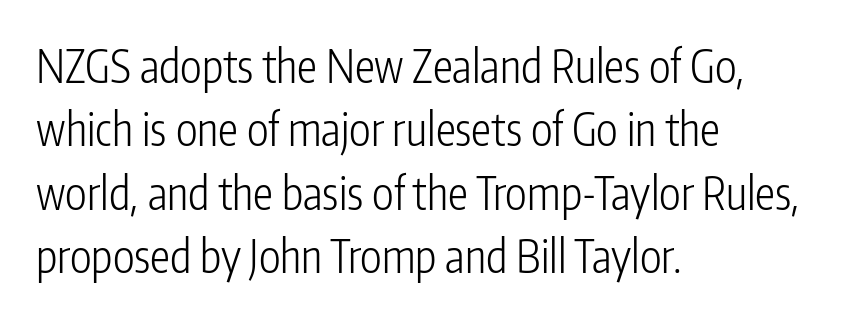
The image shows 45 px light, condensed sans-serif type, upright; set left-aligned, normal line spacing (1.41x), normal letter spacing, not underlined; low stroke contrast and a medium x-height.
